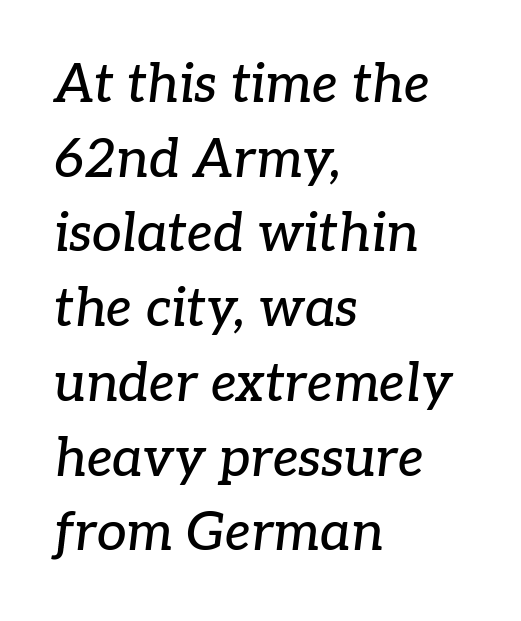
Letterform terminals end in serifs throughout the passage. Which margin do the lines hug? The left one — the right edge is uneven. Slant detected: the letters are inclined. These lines are rendered in a variable-pitch font. Each word holds together tightly as a unit, with standard inter-letter gaps. Quick note: underline off.
